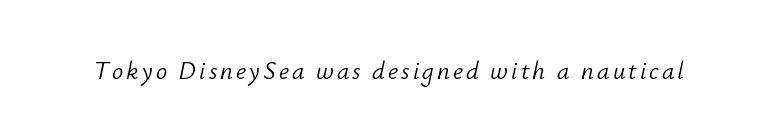
Q: Is the text bold? A: No.
Q: Is the text italic (slanted)? A: Yes, it leans right by about 12 degrees.
Q: Is the text underlined? A: No.
